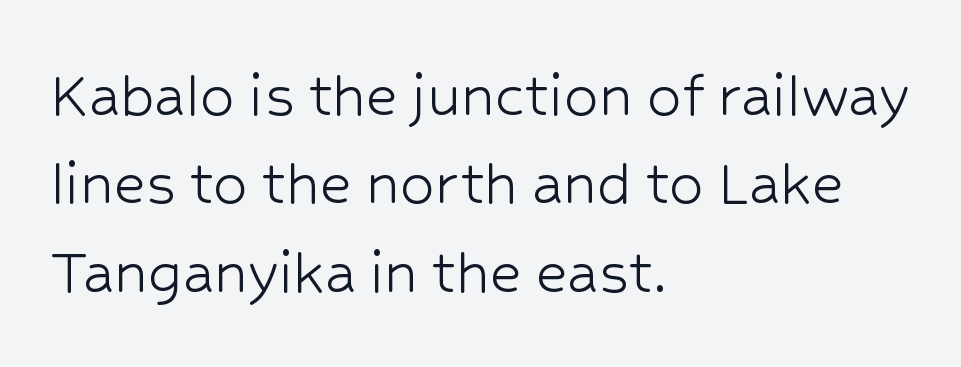
{"serif": "no", "italic": "no", "bold": "no", "weight": "light", "width": "normal", "stroke_contrast": "low", "x_height": "medium", "monospaced": "no", "underline": "no", "align": "left", "line_spacing": "normal", "line_spacing_ratio": 1.28, "letter_spacing": "normal", "letter_spacing_em": 0.0, "glyph_px": 69}
